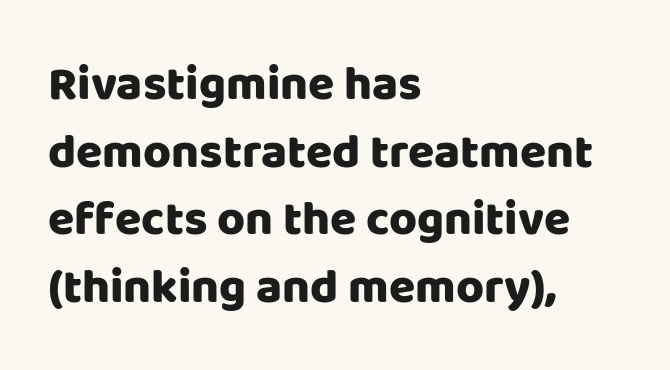
Check the space under the baseline: it is left empty. Observe the absence of serifs on each vertical stroke in this sample. These lines carry a lot of weight — the face is fully bold. The rendering anchors every line to the left-hand side. The gaps between neighbouring characters are ordinary and unremarkable. Does the leading feel generous? No, just average.
